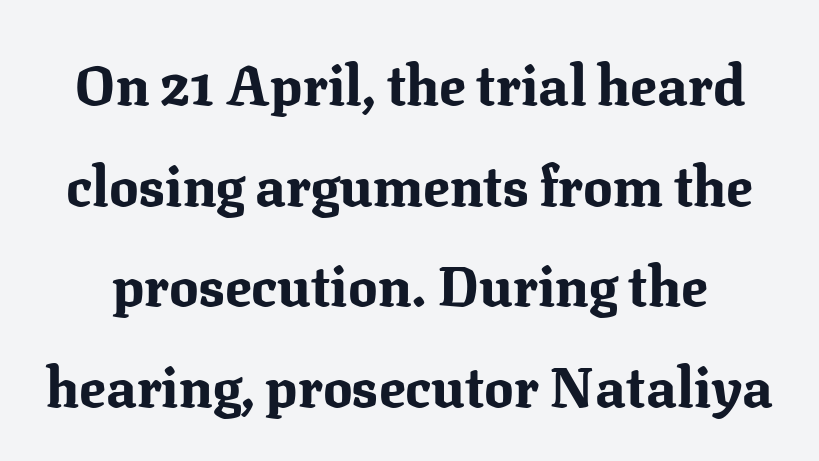
Q: Is the text bold? A: Yes.
Q: Is the text italic (slanted)? A: No, it is upright.
Q: Is the typeface a serif or a sans-serif typeface? A: Serif.
Q: Is the text underlined? A: No.
Q: Is the spacing between letters normal or unusually wide? A: Normal.
Q: Width (condensed, normal, or wide)? A: Normal.
Q: Stroke contrast? A: Medium.
Q: x-height? A: Medium.
Q: Monospaced? A: No.
